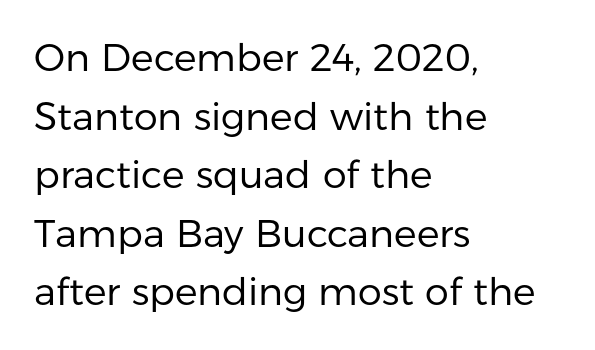
Is this a sans? Yes — the strokes have no serifs. Each letter keeps its own natural width here, so spacing adapts to shape. Unbolded letterforms with no extra heft. Every stem runs plumb, perpendicular to the baseline. The rendering keeps characters at their native spacing.
